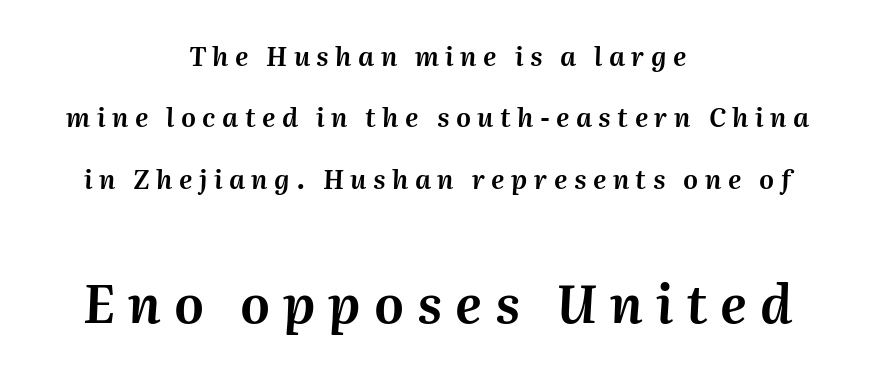
{"italic": "yes", "lean": "right", "slant_degrees": 2, "width": "normal", "stroke_contrast": "medium", "x_height": "medium", "monospaced": "no", "underline": "no", "align": "center", "line_spacing": "loose", "line_spacing_ratio": 2.36, "letter_spacing": "wide", "letter_spacing_em": 0.25, "larger_block": "second", "size_ratio": 2.0, "glyph_px": 52}
